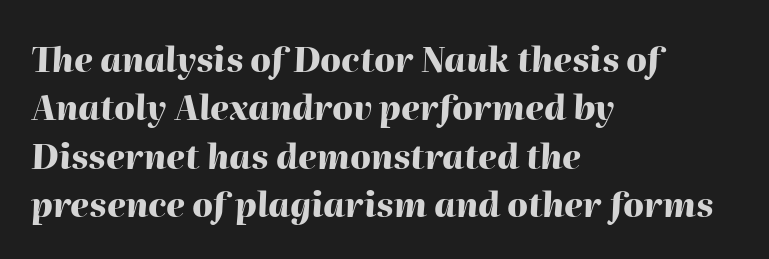
The image shows 34 px heavy type, italic (leaning right); set left-aligned, normal line spacing (1.42x), normal letter spacing, not underlined; high stroke contrast and a medium x-height.
